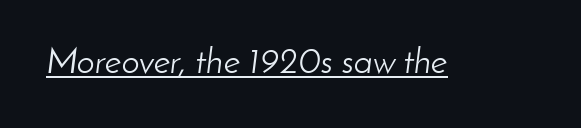
Q: Is the text bold? A: No.
Q: Is the text italic (slanted)? A: Yes, it leans right by about 8 degrees.
Q: Is the text underlined? A: Yes.
Q: Is the spacing between letters normal or unusually wide? A: Normal.
Q: Width (condensed, normal, or wide)? A: Normal.
Q: Stroke contrast? A: Low.
Q: x-height? A: Small.
Q: Monospaced? A: No.
